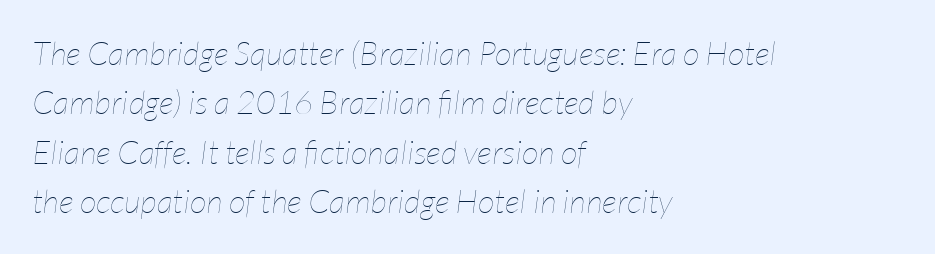
{"italic": "yes", "lean": "right", "slant_degrees": 7, "bold": "no", "weight": "thin", "width": "condensed", "stroke_contrast": "low", "x_height": "medium", "monospaced": "no", "underline": "no", "align": "left", "line_spacing": "normal", "line_spacing_ratio": 1.5, "letter_spacing": "normal", "letter_spacing_em": 0.0, "glyph_px": 33}
